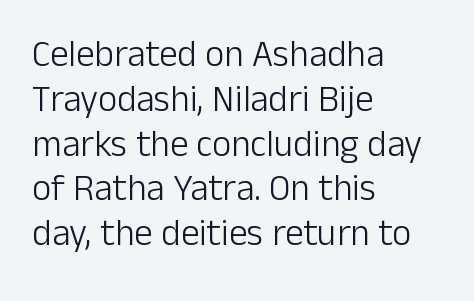
Caption: standard tracking, unaltered. Classification — sans serif. These lines are set flush left with a ragged right edge. No letter is thick-stroked: the sample isn't bold.
